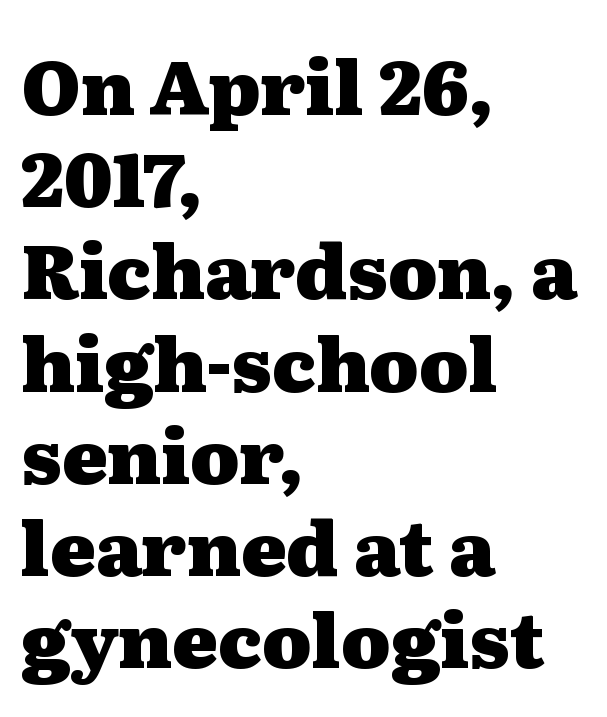
Q: Is the text bold? A: Yes.
Q: Is the text italic (slanted)? A: No, it is upright.
Q: Is the typeface a serif or a sans-serif typeface? A: Serif.
Q: Is the text underlined? A: No.
Q: How is the paragraph aligned? A: Left-aligned.
Q: Is the spacing between letters normal or unusually wide? A: Normal.
Q: Width (condensed, normal, or wide)? A: Wide.
Q: Stroke contrast? A: Medium.
Q: x-height? A: Medium.
Q: Monospaced? A: No.
